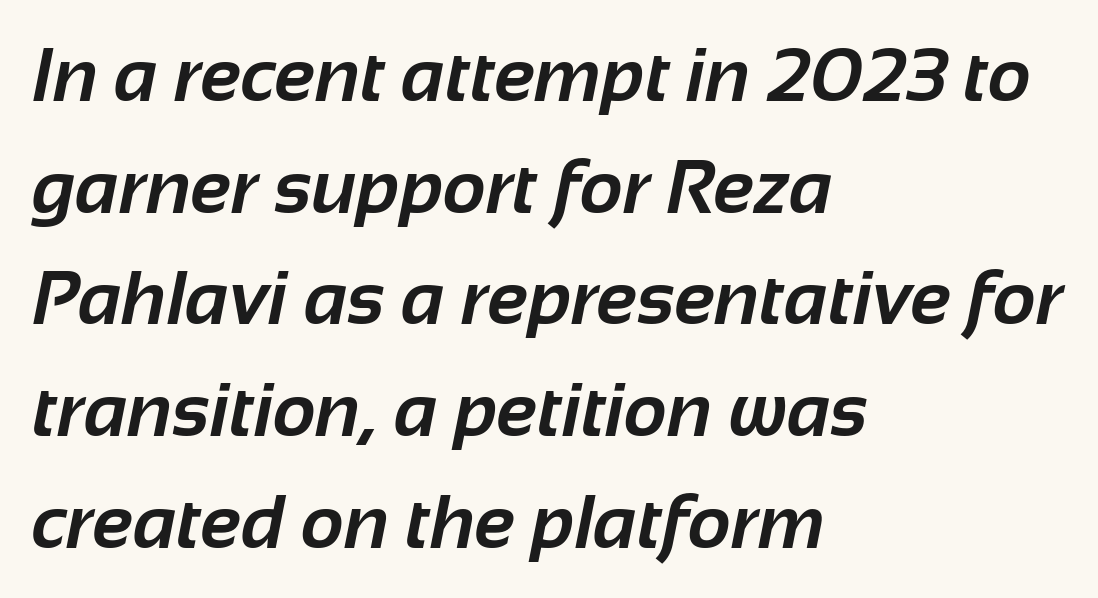
Does the copy run flush right? No — it runs flush left. The rendering uses natural spacing where letterforms have individual widths. Strong, thick strokes mark this as bold type. The passage shown stacks its lines at a standard gap. Just letters on the line, the space beneath them empty. The typeface chosen for these lines omits serifs.
